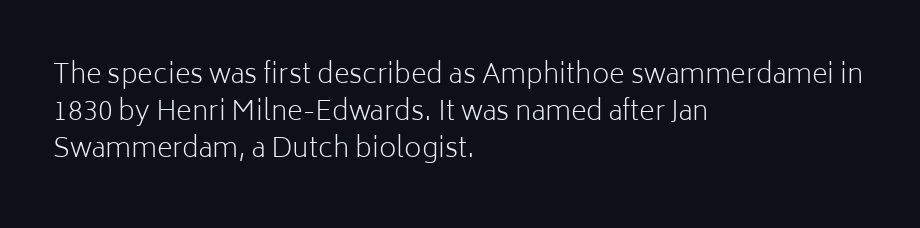
{"italic": "no", "bold": "no", "underline": "no", "align": "left", "line_spacing": "normal", "line_spacing_ratio": 1.37, "letter_spacing": "normal", "letter_spacing_em": 0.0, "glyph_px": 27}
